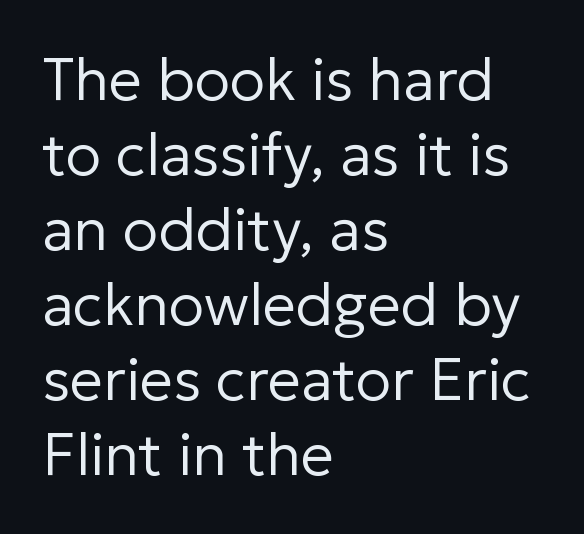
{"serif": "no", "italic": "no", "bold": "no", "weight": "regular", "width": "normal", "stroke_contrast": "low", "x_height": "medium", "monospaced": "no", "underline": "no", "align": "left", "line_spacing": "normal", "line_spacing_ratio": 1.27, "letter_spacing": "normal", "letter_spacing_em": 0.0, "glyph_px": 59}
